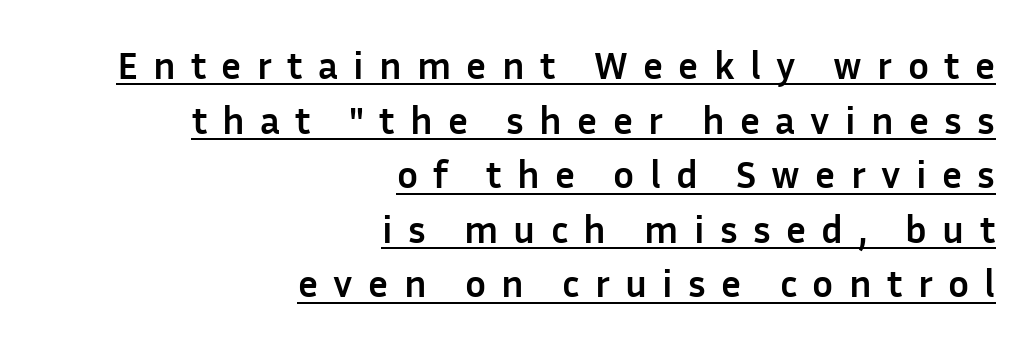
Q: Is the text bold? A: Yes.
Q: Is the text italic (slanted)? A: No, it is upright.
Q: Is the typeface a serif or a sans-serif typeface? A: Sans-serif.
Q: Is the text underlined? A: Yes.
Q: How is the paragraph aligned? A: Right-aligned.
Q: Is the spacing between letters normal or unusually wide? A: Unusually wide.
Q: Is the spacing between lines tight, normal or loose? A: Normal.
Q: Width (condensed, normal, or wide)? A: Normal.
Q: Stroke contrast? A: Low.
Q: x-height? A: Medium.
Q: Monospaced? A: No.
